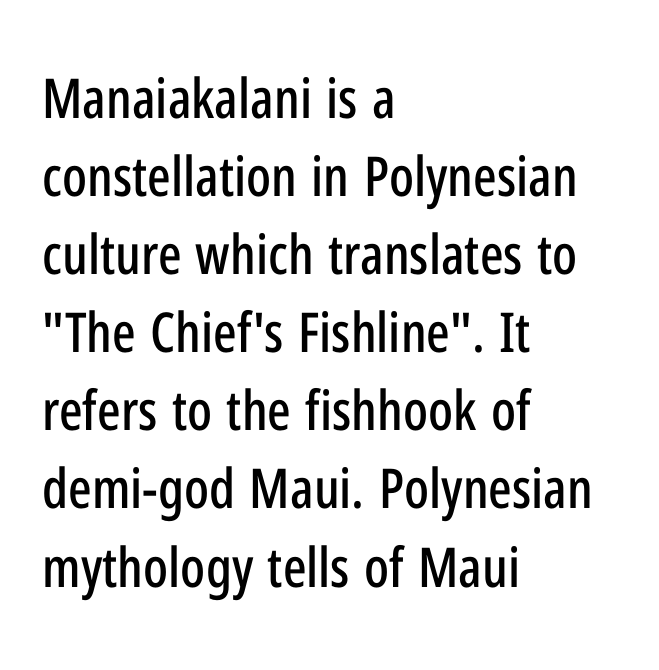
The strip under each line holds only bare page. Serifs: no, the terminals of the letterforms are clean. The rendering anchors every line to the left-hand side. Proportional: the letters do not fall into vertical columns.
